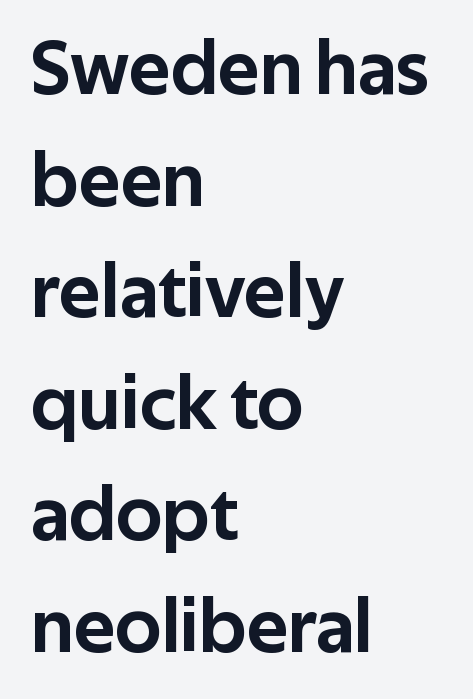
{"serif": "no", "italic": "no", "width": "normal", "stroke_contrast": "low", "x_height": "medium", "monospaced": "no", "underline": "no", "align": "left", "line_spacing": "normal", "line_spacing_ratio": 1.43, "letter_spacing": "normal", "letter_spacing_em": 0.0, "glyph_px": 78}
